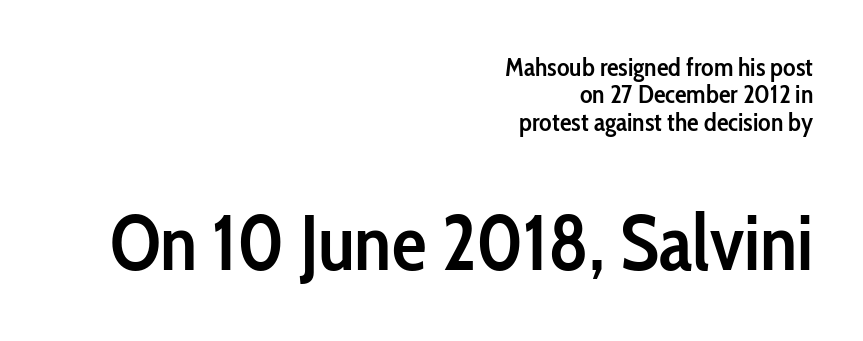
The image shows 78 px semibold, condensed sans-serif type, upright; set right-aligned, tight line spacing (1.05x), normal letter spacing, not underlined; the second (bottom) block is 3.0x larger; low stroke contrast and a medium x-height.
